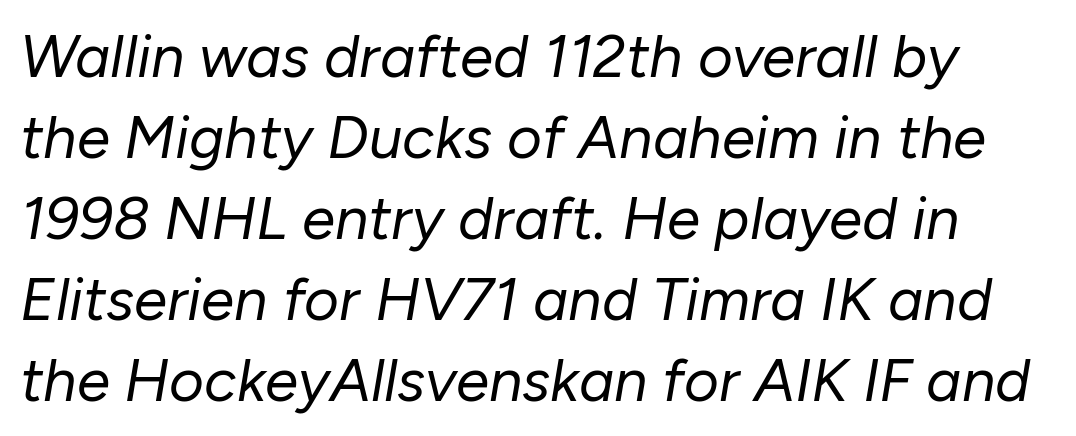
Q: Is the text bold? A: No.
Q: Is the text italic (slanted)? A: Yes, it leans right by about 10 degrees.
Q: Is the text underlined? A: No.
Q: Is the spacing between letters normal or unusually wide? A: Normal.
Q: Is the spacing between lines tight, normal or loose? A: Normal.
Q: Width (condensed, normal, or wide)? A: Normal.
Q: Stroke contrast? A: Low.
Q: x-height? A: Medium.
Q: Monospaced? A: No.
